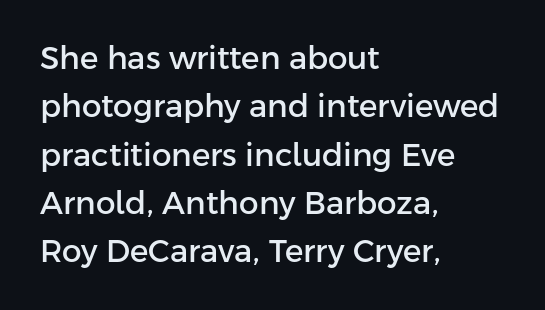
Is there much room between lines? A standard amount, neither cramped nor airy. Style check: upright. The letterforms sit shoulder to shoulder at normal distance. Horizontally, the lines are justified to the leading edge only. Nothing sits at the stroke ends, so this counts as sans-serif.
